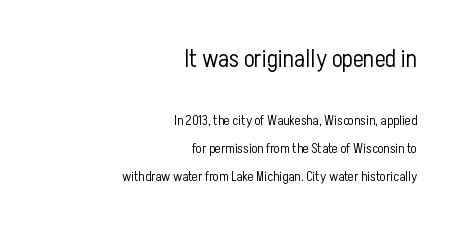
Q: Is the text bold? A: No.
Q: Is the text italic (slanted)? A: No, it is upright.
Q: Is the text underlined? A: No.
Q: How is the paragraph aligned? A: Right-aligned.
Q: Is the spacing between letters normal or unusually wide? A: Normal.
Q: Is the spacing between lines tight, normal or loose? A: Loose.
Q: Which block of text is set in a larger size, the first (top) or the second (bottom)? A: The first (top) one.
